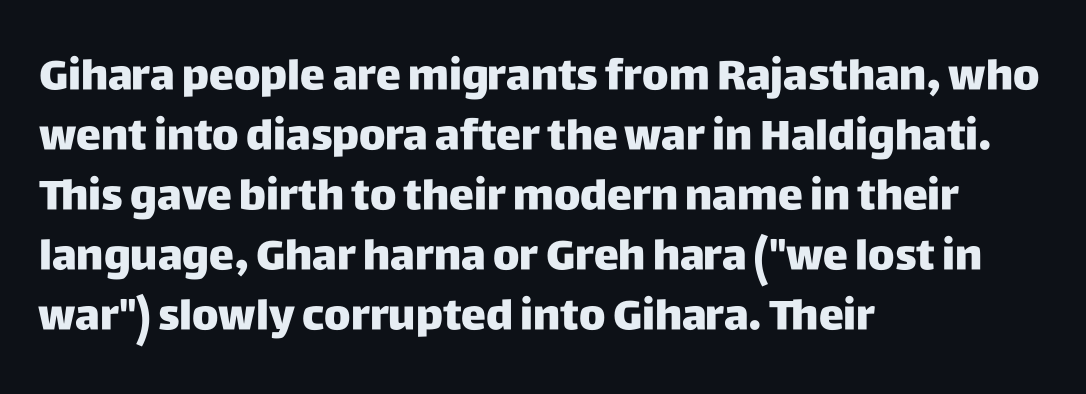
The image shows 42 px heavy sans-serif type, upright; set left-aligned, normal line spacing (1.43x), normal letter spacing, not underlined; low stroke contrast and a large x-height.
